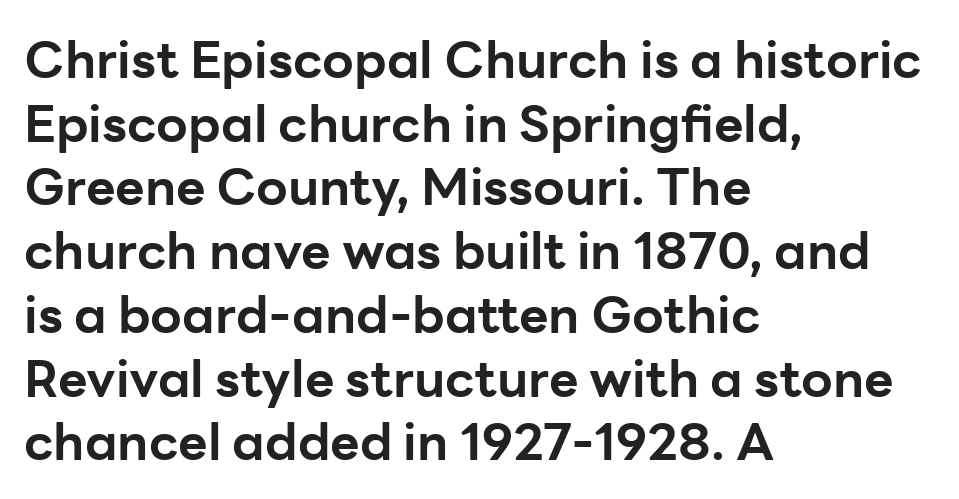
Q: Is the text bold? A: Yes.
Q: Is the text italic (slanted)? A: No, it is upright.
Q: Is the typeface a serif or a sans-serif typeface? A: Sans-serif.
Q: Is the text underlined? A: No.
Q: How is the paragraph aligned? A: Left-aligned.
Q: Is the spacing between letters normal or unusually wide? A: Normal.
Q: Is the spacing between lines tight, normal or loose? A: Normal.
Q: Width (condensed, normal, or wide)? A: Normal.
Q: Stroke contrast? A: Low.
Q: x-height? A: Medium.
Q: Monospaced? A: No.
